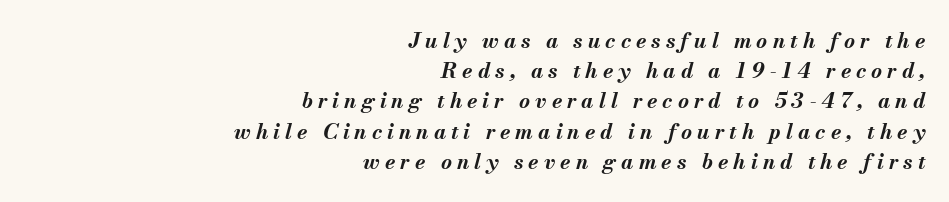
These lines have a slow, spaced-out rhythm from letter to letter. The whole block is typeset with a tilt. The zone under the glyphs is completely vacant. In CSS terms this would be text-align: right. The letters are bold, with thick, heavy strokes.
